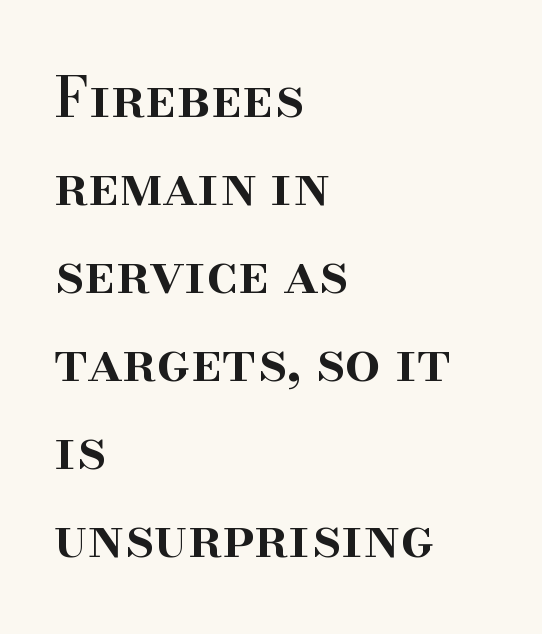
Q: Is the text bold? A: Semi-bold.
Q: Is the text italic (slanted)? A: No, it is upright.
Q: Is the typeface a serif or a sans-serif typeface? A: Serif.
Q: Is the text underlined? A: No.
Q: How is the paragraph aligned? A: Left-aligned.
Q: Is the spacing between letters normal or unusually wide? A: Normal.
Q: Is the spacing between lines tight, normal or loose? A: Normal.
Q: Width (condensed, normal, or wide)? A: Normal.
Q: Stroke contrast? A: High.
Q: x-height? A: Small.
Q: Monospaced? A: No.
